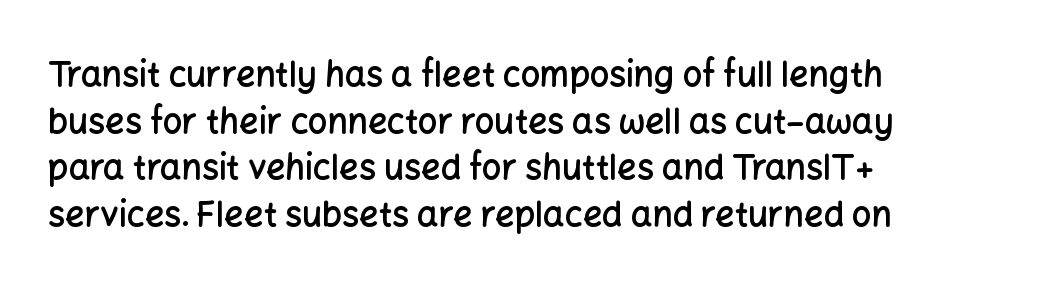
Q: Is the text bold? A: Semi-bold.
Q: Is the text italic (slanted)? A: No, it is upright.
Q: Is the typeface a serif or a sans-serif typeface? A: Sans-serif.
Q: Is the text underlined? A: No.
Q: How is the paragraph aligned? A: Left-aligned.
Q: Is the spacing between letters normal or unusually wide? A: Normal.
Q: Is the spacing between lines tight, normal or loose? A: Normal.
Q: Width (condensed, normal, or wide)? A: Normal.
Q: Stroke contrast? A: Low.
Q: x-height? A: Medium.
Q: Monospaced? A: No.
